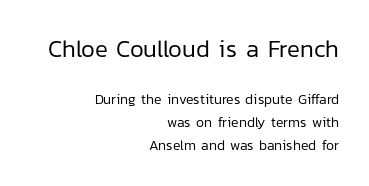
Q: Is the text bold? A: No.
Q: Is the text italic (slanted)? A: No, it is upright.
Q: Is the text underlined? A: No.
Q: How is the paragraph aligned? A: Right-aligned.
Q: Is the spacing between letters normal or unusually wide? A: Normal.
Q: Is the spacing between lines tight, normal or loose? A: Normal.
Q: Which block of text is set in a larger size, the first (top) or the second (bottom)? A: The first (top) one.
